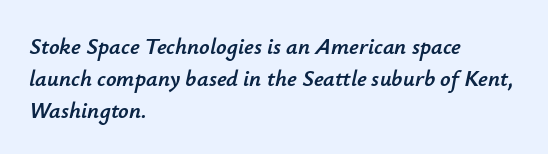
The lines sit at an ordinary, default distance from one another. It's the slanting kind of type. The face used here is rendered with its standard letterfit. Each line starts at the same left margin while the right side varies.
